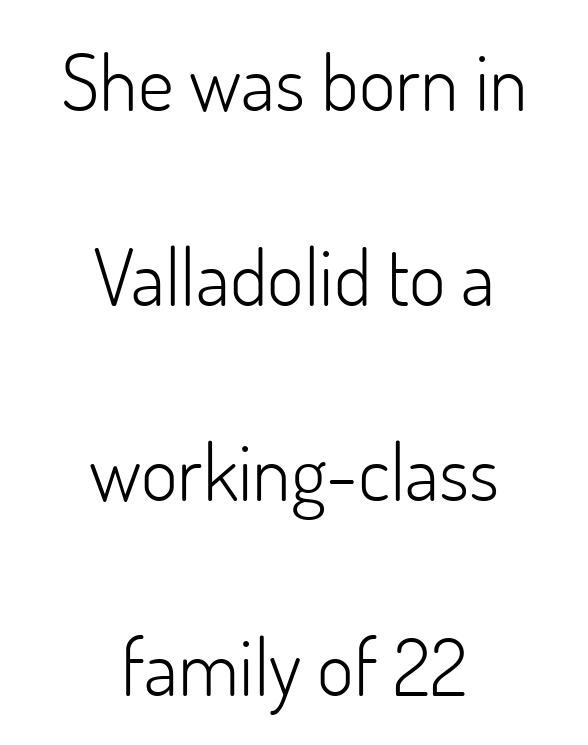
{"serif": "no", "italic": "no", "bold": "no", "weight": "light", "width": "normal", "stroke_contrast": "low", "x_height": "small", "monospaced": "no", "underline": "no", "align": "center", "line_spacing": "loose", "line_spacing_ratio": 2.47, "letter_spacing": "normal", "letter_spacing_em": 0.0, "glyph_px": 79}
